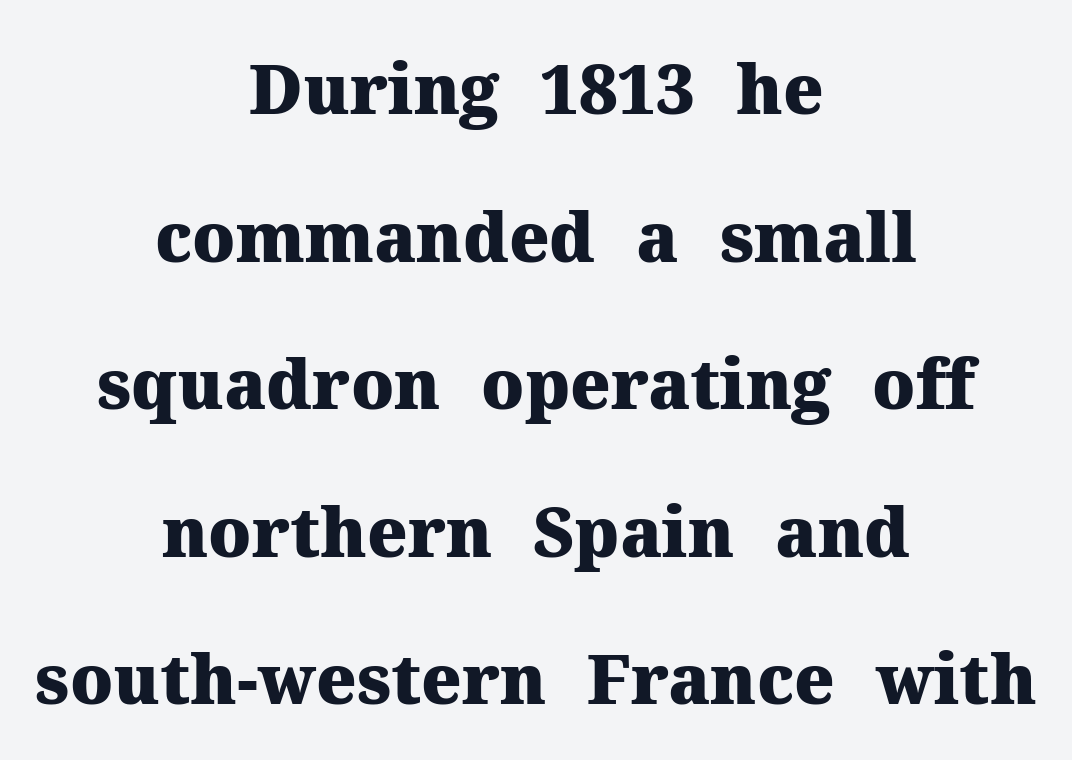
The image shows 68 px heavy serif type, upright; set centered, loose line spacing (2.17x), normal letter spacing, not underlined; medium stroke contrast and a medium x-height.
